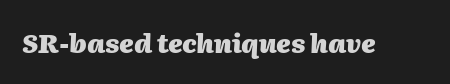
Q: Is the text bold? A: Yes.
Q: Is the text italic (slanted)? A: Yes, it leans right by about 2 degrees.
Q: Is the text underlined? A: No.
Q: Is the spacing between letters normal or unusually wide? A: Normal.
